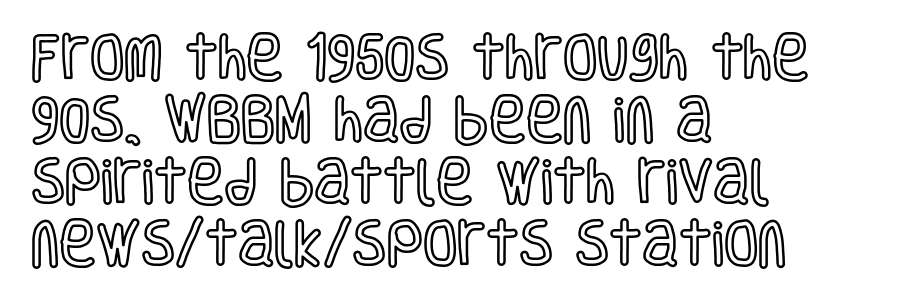
{"italic": "no", "width": "condensed", "x_height": "large", "monospaced": "no", "underline": "no", "align": "left", "line_spacing_ratio": 1.24, "letter_spacing": "normal", "letter_spacing_em": 0.0, "glyph_px": 50}
